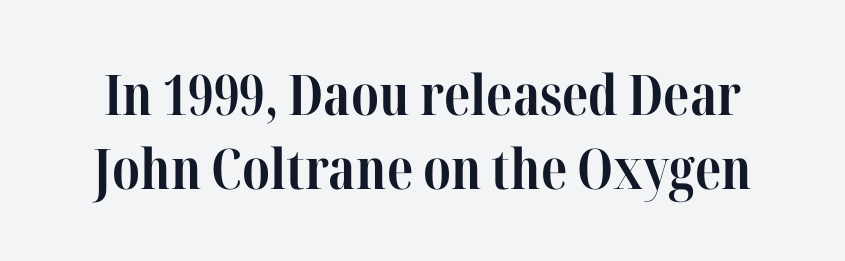
Q: Is the text bold? A: Yes.
Q: Is the text italic (slanted)? A: No, it is upright.
Q: Is the typeface a serif or a sans-serif typeface? A: Serif.
Q: Is the text underlined? A: No.
Q: Is the spacing between letters normal or unusually wide? A: Normal.
Q: Is the spacing between lines tight, normal or loose? A: Normal.
Q: Width (condensed, normal, or wide)? A: Condensed.
Q: Stroke contrast? A: High.
Q: x-height? A: Medium.
Q: Monospaced? A: No.
